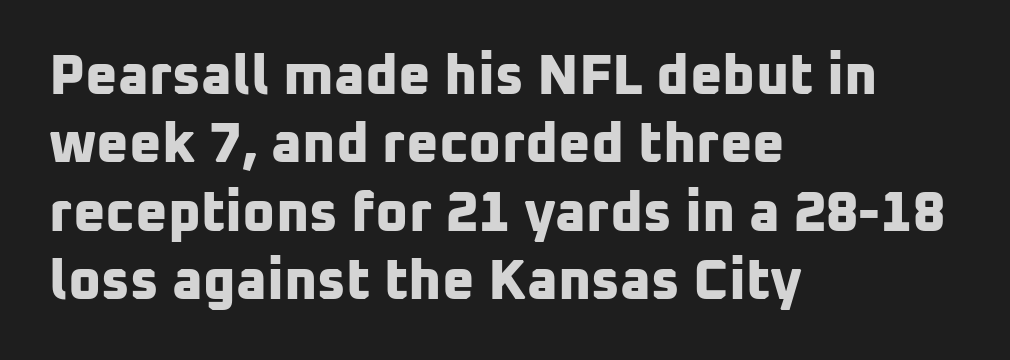
The rendering uses a bold face; every stroke is thick and dark. Typeset ragged right — the left edge is the straight one. The face used here is rendered with its standard letterfit. Clear beneath every line of the passage. Serif or sans? Sans — the stroke terminals are bare.
